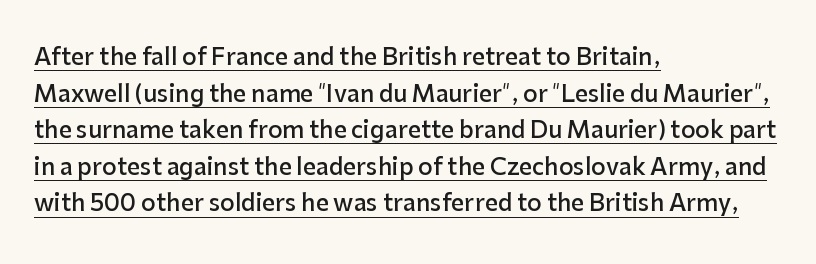
Q: Is the text bold? A: Semi-bold.
Q: Is the text italic (slanted)? A: No, it is upright.
Q: Is the text underlined? A: Yes.
Q: How is the paragraph aligned? A: Left-aligned.
Q: Is the spacing between letters normal or unusually wide? A: Normal.
Q: Is the spacing between lines tight, normal or loose? A: Normal.
